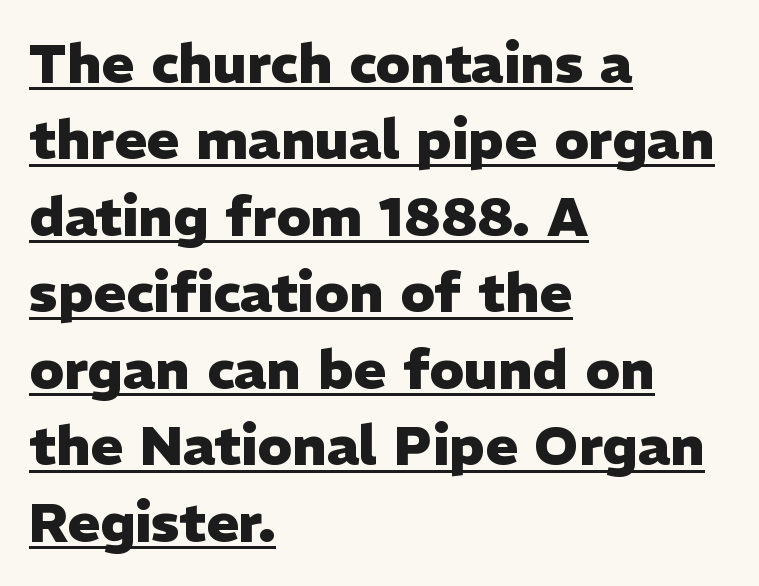
The image shows 55 px heavy sans-serif type, upright; set left-aligned, normal line spacing (1.39x), normal letter spacing, underlined; low stroke contrast and a medium x-height.
